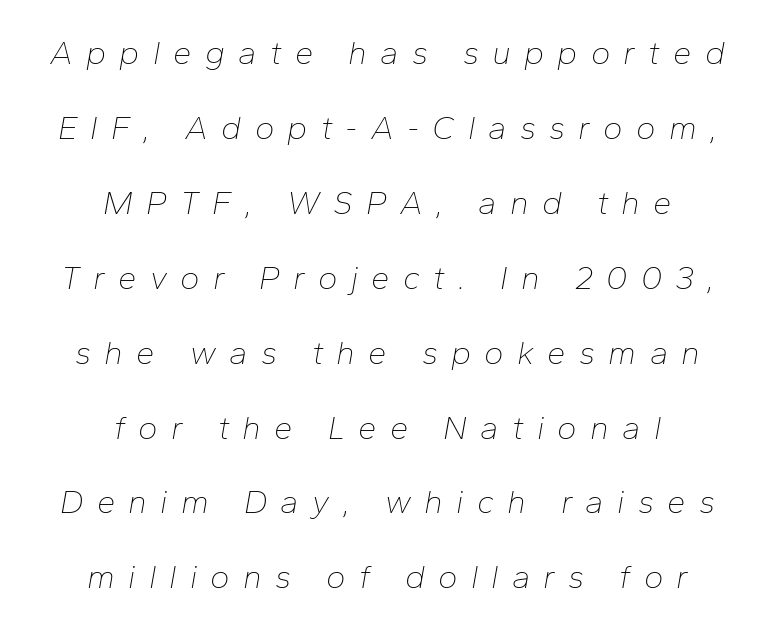
Q: Is the text bold? A: No.
Q: Is the text italic (slanted)? A: Yes, it leans right by about 10 degrees.
Q: Is the text underlined? A: No.
Q: How is the paragraph aligned? A: Centered.
Q: Is the spacing between letters normal or unusually wide? A: Unusually wide.
Q: Is the spacing between lines tight, normal or loose? A: Loose.
Q: Width (condensed, normal, or wide)? A: Normal.
Q: Stroke contrast? A: Low.
Q: x-height? A: Medium.
Q: Monospaced? A: No.
